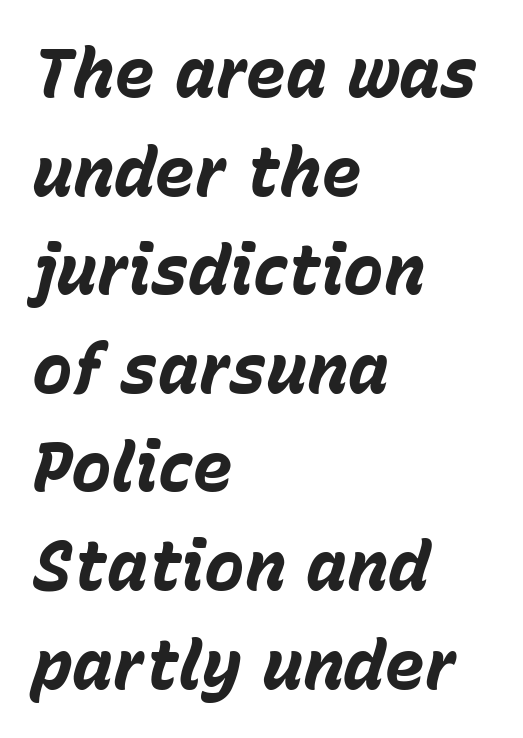
Q: Is the text bold? A: Yes.
Q: Is the text italic (slanted)? A: Yes, it leans right by about 15 degrees.
Q: Is the text underlined? A: No.
Q: How is the paragraph aligned? A: Left-aligned.
Q: Is the spacing between letters normal or unusually wide? A: Normal.
Q: Is the spacing between lines tight, normal or loose? A: Normal.
Q: Width (condensed, normal, or wide)? A: Normal.
Q: Stroke contrast? A: Low.
Q: x-height? A: Medium.
Q: Monospaced? A: No.
